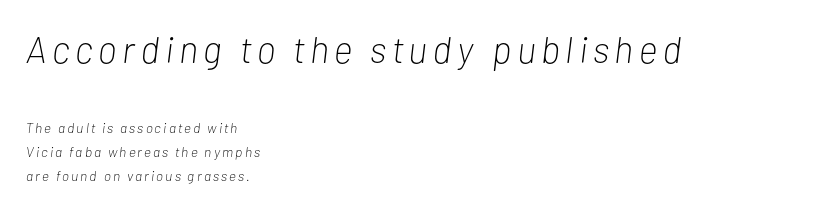
{"italic": "yes", "lean": "right", "slant_degrees": 7, "bold": "no", "weight": "light", "width": "condensed", "stroke_contrast": "low", "x_height": "medium", "monospaced": "no", "underline": "no", "align": "left", "line_spacing_ratio": 1.71, "larger_block": "first", "size_ratio": 2.64, "glyph_px": 37}
